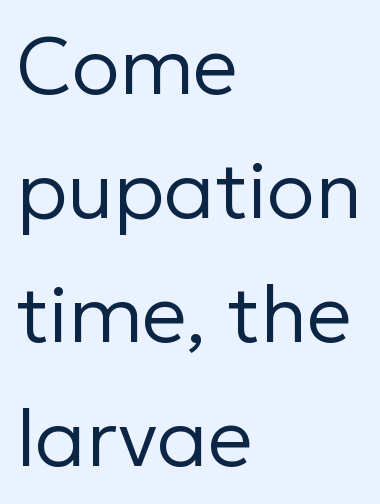
Q: Is the text bold? A: No.
Q: Is the text italic (slanted)? A: No, it is upright.
Q: Is the typeface a serif or a sans-serif typeface? A: Sans-serif.
Q: Is the text underlined? A: No.
Q: How is the paragraph aligned? A: Left-aligned.
Q: Is the spacing between letters normal or unusually wide? A: Normal.
Q: Is the spacing between lines tight, normal or loose? A: Normal.
Q: Width (condensed, normal, or wide)? A: Normal.
Q: Stroke contrast? A: Low.
Q: x-height? A: Medium.
Q: Monospaced? A: No.
